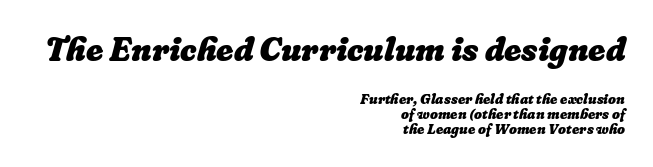
The image shows 33 px heavy type; set right-aligned, tight line spacing (1.08x), normal letter spacing, not underlined; the first (top) block is 2.36x larger; low stroke contrast and a medium x-height.
